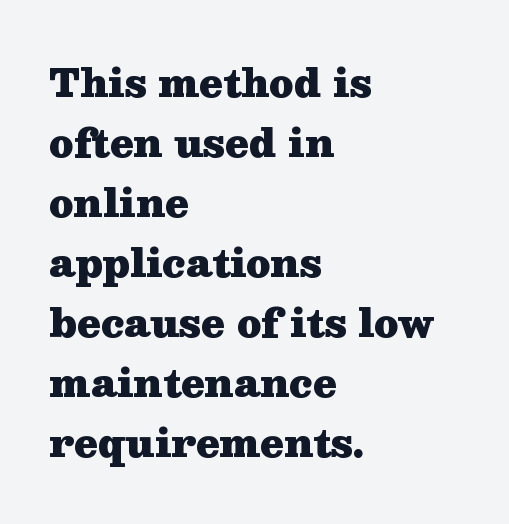
The image shows 38 px heavy, wide serif type, upright; set left-aligned, normal line spacing (1.58x), normal letter spacing, not underlined; medium stroke contrast and a medium x-height.
